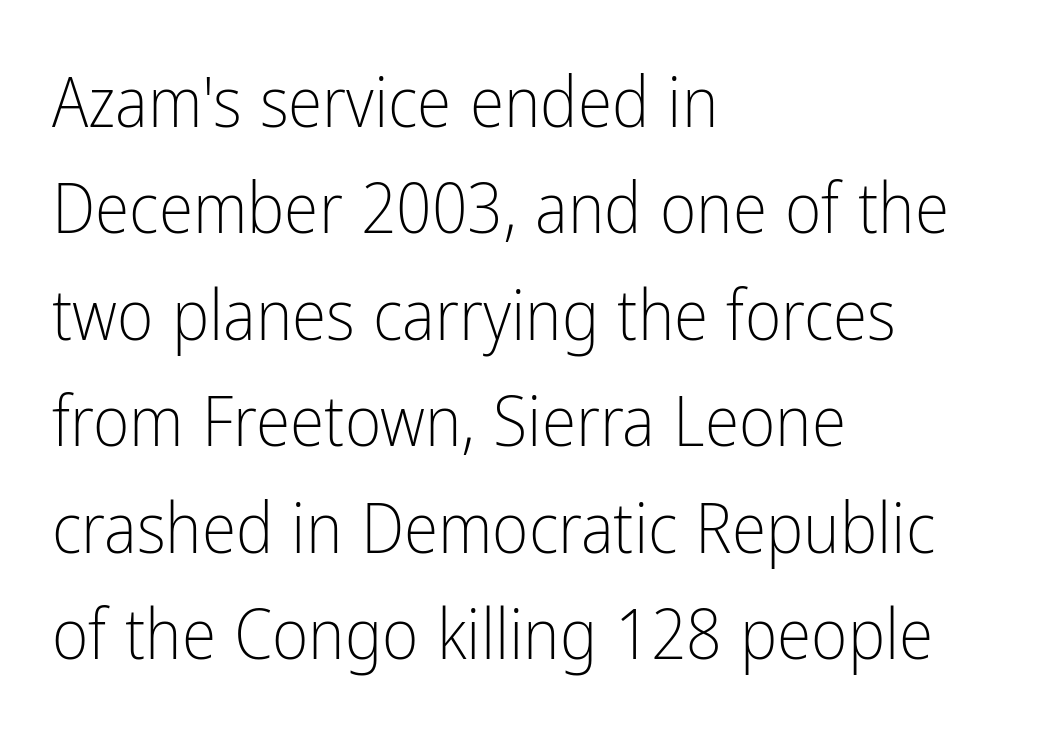
{"serif": "no", "italic": "no", "bold": "no", "weight": "light", "width": "condensed", "stroke_contrast": "low", "x_height": "medium", "monospaced": "no", "underline": "no", "align": "left", "line_spacing": "normal", "line_spacing_ratio": 1.52, "letter_spacing": "normal", "letter_spacing_em": 0.0, "glyph_px": 70}
